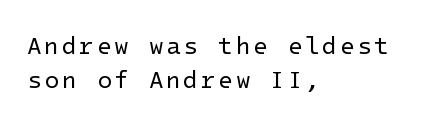
The image shows 24 px text type, upright; set left-aligned, normal line spacing (1.43x), not underlined.
